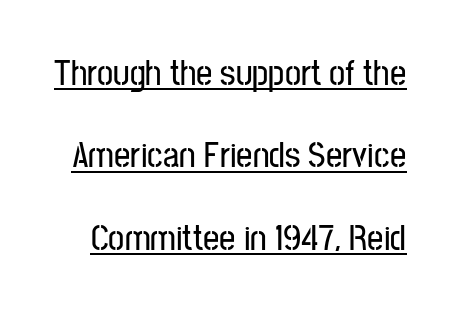
In terms of letterspacing, this is plain default setting. Students, observe: this is what heavily led, spacious text looks like. The face used here is a sans, in the tradition of grotesques and geometrics. Is there an underline? Yes — a line sits under the letters. These lines are rendered in a variable-pitch font. Quick note: not italic, upright.
